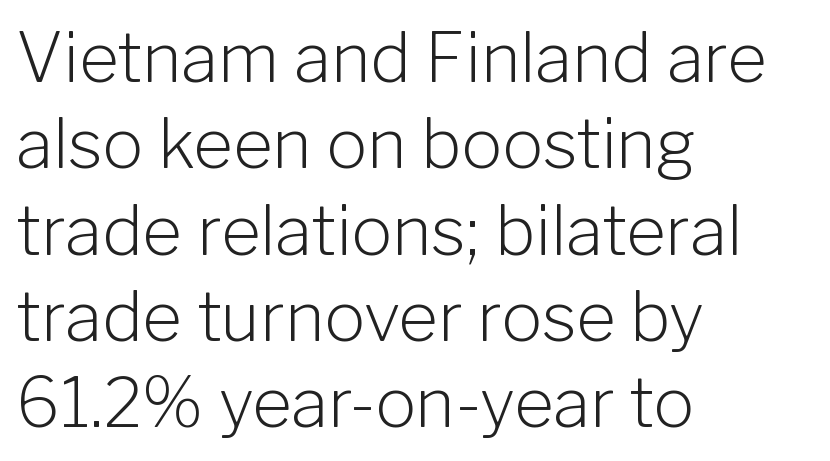
{"serif": "no", "italic": "no", "bold": "no", "weight": "light", "width": "normal", "stroke_contrast": "low", "x_height": "medium", "monospaced": "no", "underline": "no", "align": "left", "line_spacing": "normal", "line_spacing_ratio": 1.27, "letter_spacing": "normal", "letter_spacing_em": 0.0, "glyph_px": 68}
